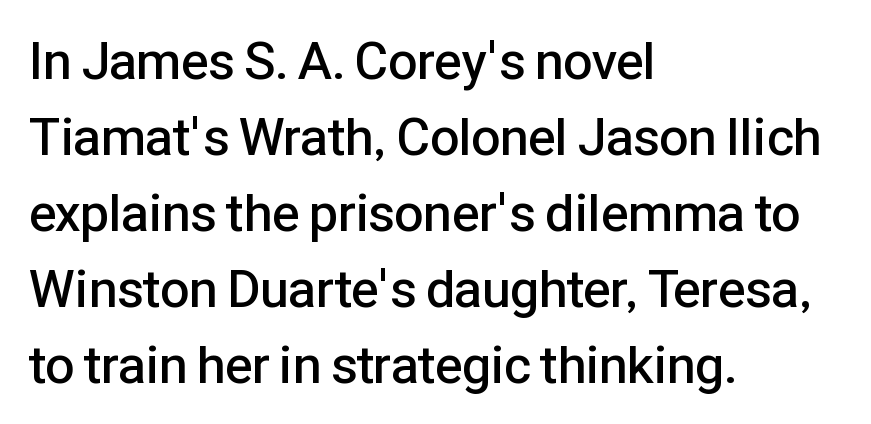
Q: Is the text bold? A: Semi-bold.
Q: Is the text italic (slanted)? A: No, it is upright.
Q: Is the typeface a serif or a sans-serif typeface? A: Sans-serif.
Q: Is the text underlined? A: No.
Q: How is the paragraph aligned? A: Left-aligned.
Q: Is the spacing between letters normal or unusually wide? A: Normal.
Q: Is the spacing between lines tight, normal or loose? A: Normal.
Q: Width (condensed, normal, or wide)? A: Normal.
Q: Stroke contrast? A: Low.
Q: x-height? A: Medium.
Q: Monospaced? A: No.
